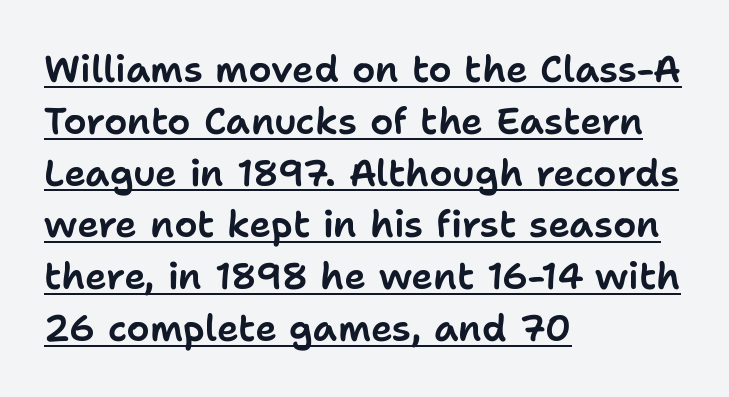
{"serif": "no", "italic": "no", "width": "normal", "stroke_contrast": "low", "x_height": "medium", "monospaced": "no", "underline": "yes", "align": "left", "line_spacing": "normal", "line_spacing_ratio": 1.4, "letter_spacing": "normal", "letter_spacing_em": 0.0, "glyph_px": 37}
